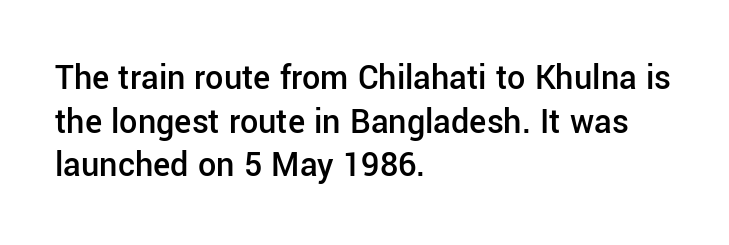
{"serif": "no", "italic": "no", "bold": "semi", "weight": "semibold", "width": "normal", "stroke_contrast": "low", "x_height": "medium", "monospaced": "no", "underline": "no", "align": "left", "line_spacing_ratio": 1.21, "letter_spacing": "normal", "letter_spacing_em": 0.0, "glyph_px": 36}
